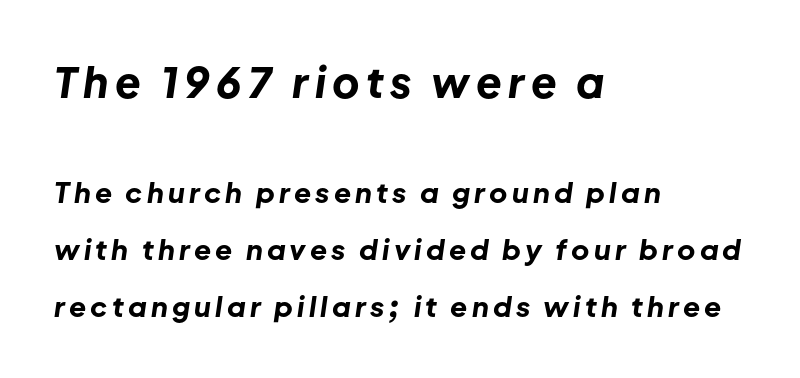
The letters advance in unequal steps, a hallmark of proportional type. The designer dialed line spacing up above the default. Tall strokes in this sample are angled rather than plumb. Does the bottom block carry the larger type? No, the top block does. The space directly below the letters is spotless. These lines are set flush left with a ragged right edge.
